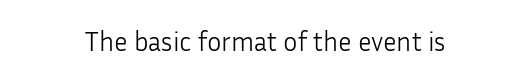
The image shows 27 px text type, upright; set centered, normal letter spacing, not underlined.
